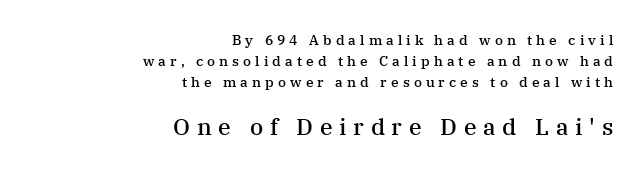
Q: Is the text bold? A: Semi-bold.
Q: Is the text italic (slanted)? A: No, it is upright.
Q: Is the text underlined? A: No.
Q: How is the paragraph aligned? A: Right-aligned.
Q: Is the spacing between letters normal or unusually wide? A: Unusually wide.
Q: Is the spacing between lines tight, normal or loose? A: Normal.
Q: Which block of text is set in a larger size, the first (top) or the second (bottom)? A: The second (bottom) one.
